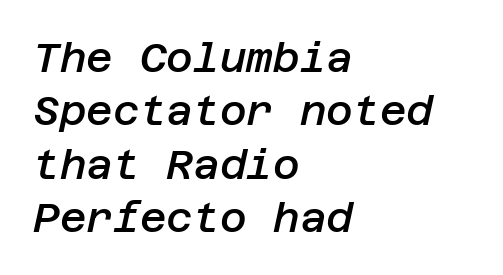
Does the copy run flush right? No — it runs flush left. Standard letterfit; no display-style spreading of the glyphs. A fair bit of extra ink — the face is semibold, not bold. In terms of leading, this rendering sits right in the middle. Nobody drew a line under any word here. Observe the lean: these are italic letterforms.
